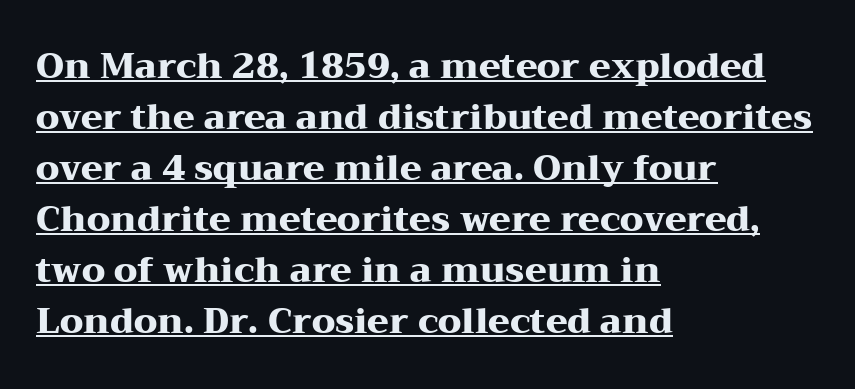
The typesetter chose a ragged-right arrangement here. Students, this is bold: see how much ink each stroke carries. A typesetter would call this proportional, since set widths differ per character. Characters follow at the spacing the type designer built in. This sample uses an upright cut, with every glyph sitting square on the baseline.
